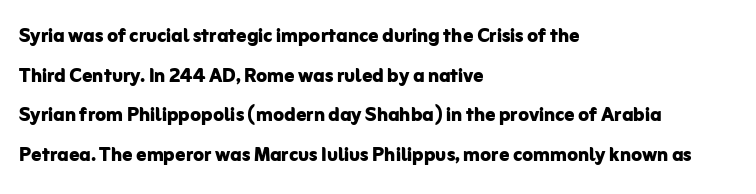
The words here are not underlined. Glyph-to-glyph distance matches everyday printed text. The rows are spaced the way most documents space them. The lettering holds an erect, upright posture throughout. Heavy-handed strokes throughout: this text is bold. Which margin do the lines hug? The left one — the right edge is uneven.
